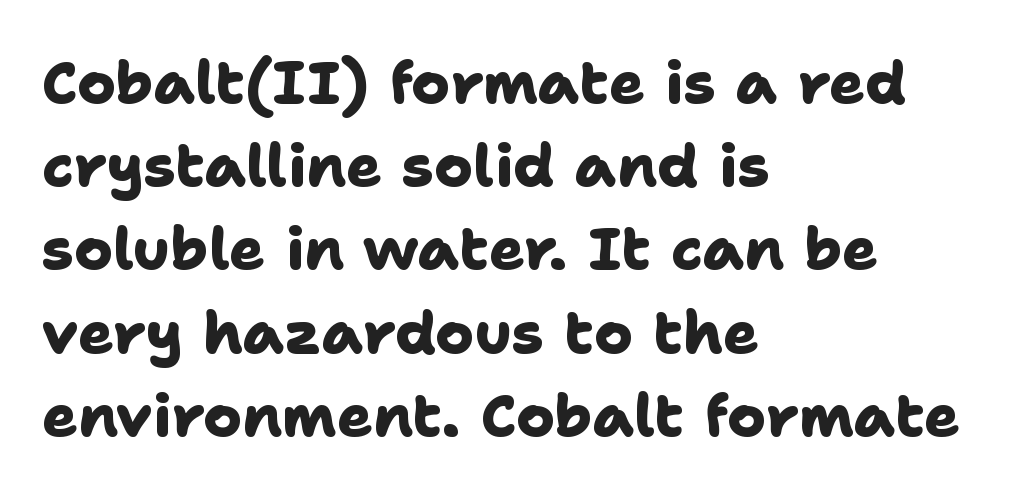
What stands out about the letter spacing? Nothing — it is the standard amount. Notice how descenders clear the ascenders below comfortably — that's standard leading. Are there feet on the stems? There aren't — it's a sans. The ragged edge is on the right, which tells us the setting is flush left.
